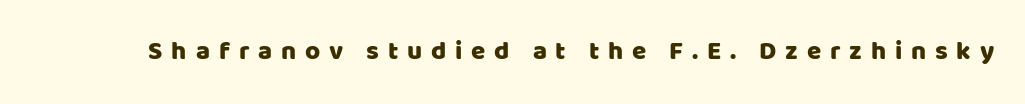
The letters stand upright; this is a roman face. How are the letters spaced? Widely, with obvious added tracking. Type without underlining.
